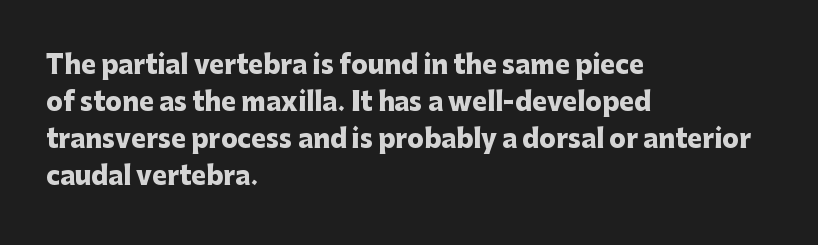
Q: Is the text bold? A: Yes.
Q: Is the text italic (slanted)? A: No, it is upright.
Q: Is the text underlined? A: No.
Q: How is the paragraph aligned? A: Left-aligned.
Q: Is the spacing between letters normal or unusually wide? A: Normal.
Q: Is the spacing between lines tight, normal or loose? A: Normal.
